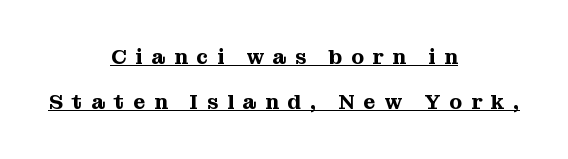
The passage shown is underscored from start to finish. Substantial extra tracking has been applied to these lines. Upright lettering throughout. The setting favours the middle, as headings and verse often do.
